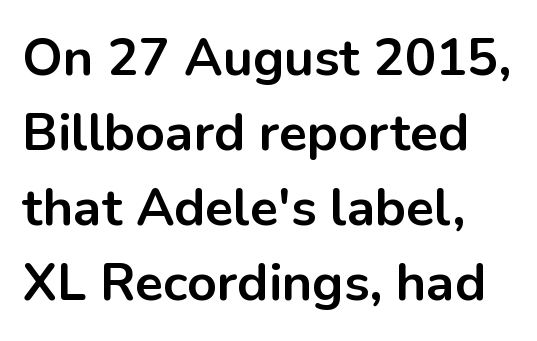
Q: Is the text bold? A: Yes.
Q: Is the text italic (slanted)? A: No, it is upright.
Q: Is the typeface a serif or a sans-serif typeface? A: Sans-serif.
Q: Is the text underlined? A: No.
Q: How is the paragraph aligned? A: Left-aligned.
Q: Is the spacing between letters normal or unusually wide? A: Normal.
Q: Is the spacing between lines tight, normal or loose? A: Normal.
Q: Width (condensed, normal, or wide)? A: Normal.
Q: Stroke contrast? A: Low.
Q: x-height? A: Medium.
Q: Monospaced? A: No.
